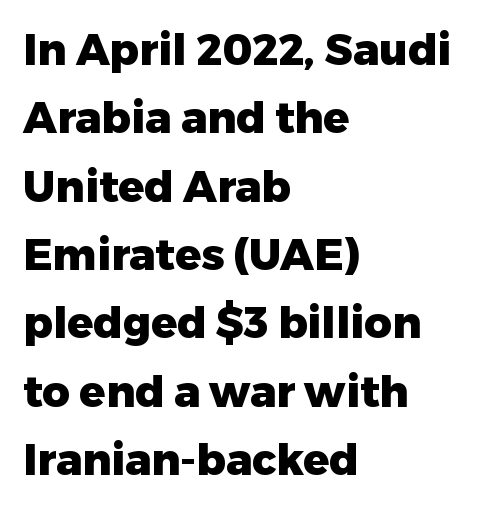
{"serif": "no", "italic": "no", "bold": "yes", "weight": "heavy", "width": "normal", "stroke_contrast": "low", "x_height": "medium", "monospaced": "no", "underline": "no", "align": "left", "line_spacing": "normal", "line_spacing_ratio": 1.59, "letter_spacing": "normal", "letter_spacing_em": 0.0, "glyph_px": 43}
